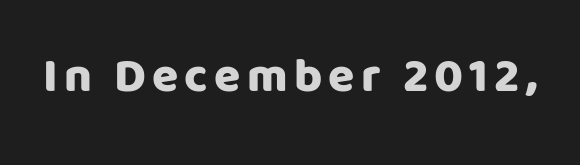
The image shows 48 px sans-serif type, upright; set not underlined; low stroke contrast and a large x-height.
